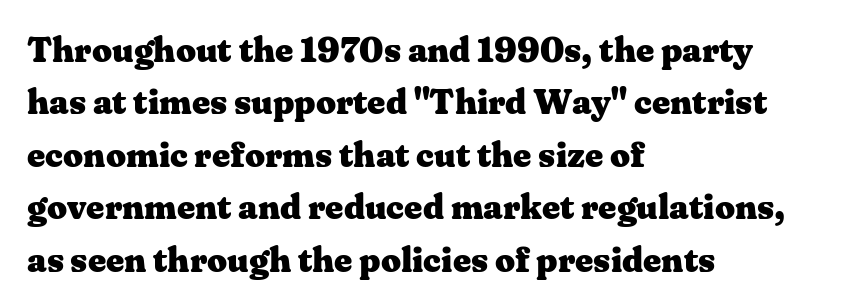
Q: Is the text bold? A: Yes.
Q: Is the text italic (slanted)? A: No, it is upright.
Q: Is the typeface a serif or a sans-serif typeface? A: Serif.
Q: Is the text underlined? A: No.
Q: How is the paragraph aligned? A: Left-aligned.
Q: Is the spacing between letters normal or unusually wide? A: Normal.
Q: Is the spacing between lines tight, normal or loose? A: Normal.
Q: Width (condensed, normal, or wide)? A: Wide.
Q: Stroke contrast? A: Medium.
Q: x-height? A: Medium.
Q: Monospaced? A: No.
